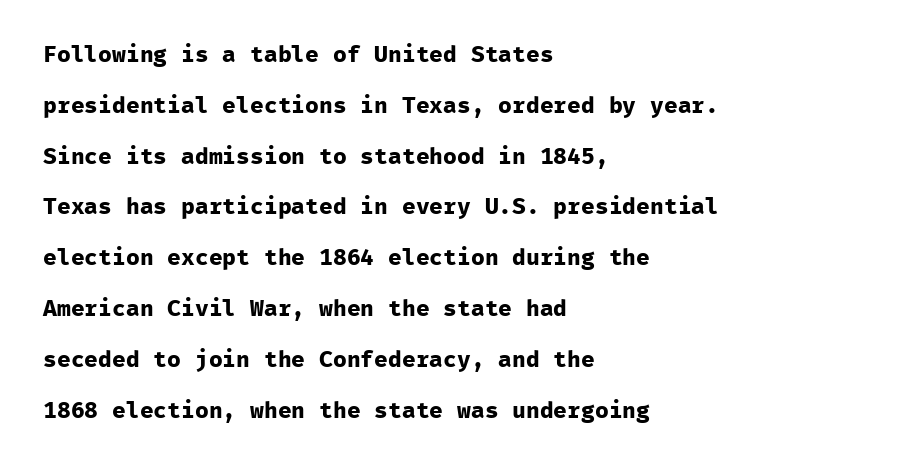
{"italic": "no", "bold": "yes", "underline": "no", "align": "left", "line_spacing": "loose", "line_spacing_ratio": 2.21, "letter_spacing": "normal", "letter_spacing_em": 0.0, "glyph_px": 23}
